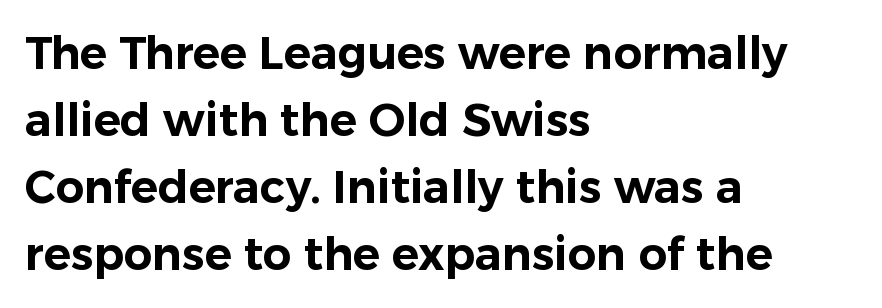
{"serif": "no", "italic": "no", "width": "normal", "stroke_contrast": "low", "x_height": "medium", "monospaced": "no", "underline": "no", "align": "left", "line_spacing": "normal", "line_spacing_ratio": 1.49, "letter_spacing": "normal", "letter_spacing_em": 0.0, "glyph_px": 45}
